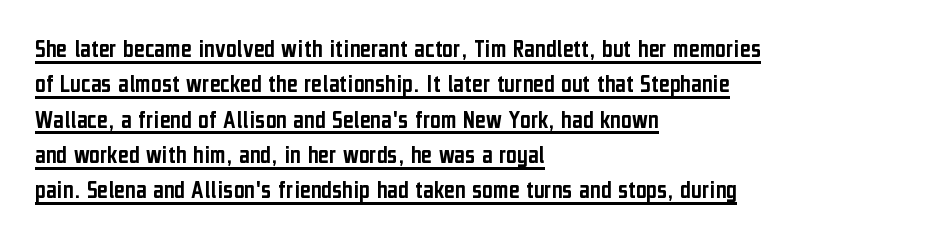
Somebody hit Ctrl+U on this one — the words are underlined. Line spacing here is normal. Tracking here is standard; glyphs follow each other at the usual distance. The axis of the letterforms is exactly vertical.
